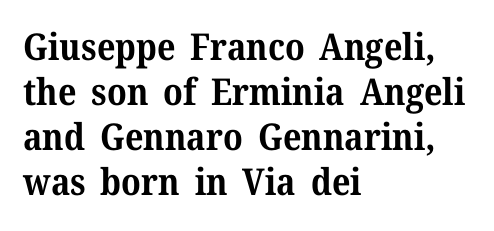
The image shows 37 px bold serif type, upright; set left-aligned, line spacing 1.22x, normal letter spacing, not underlined; medium stroke contrast and a medium x-height.
